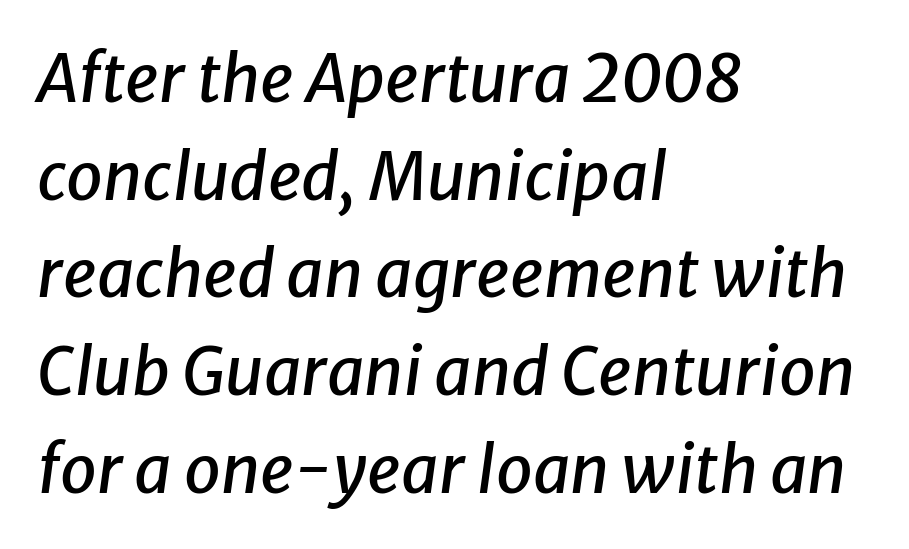
{"italic": "yes", "lean": "right", "slant_degrees": 8, "width": "normal", "stroke_contrast": "low", "x_height": "medium", "monospaced": "no", "underline": "no", "align": "left", "line_spacing": "normal", "line_spacing_ratio": 1.48, "letter_spacing": "normal", "letter_spacing_em": 0.0, "glyph_px": 66}
